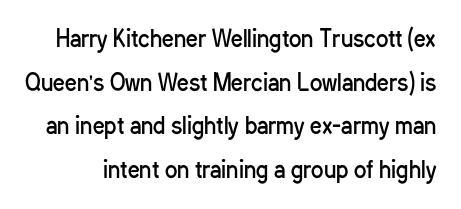
It's the straight-up-and-down kind of type. Is the type heavy? It reads as light-to-regular instead. Loosely led — the rows are spread out. This rendering features lettering with no underline. The gaps between neighbouring characters are ordinary and unremarkable.
